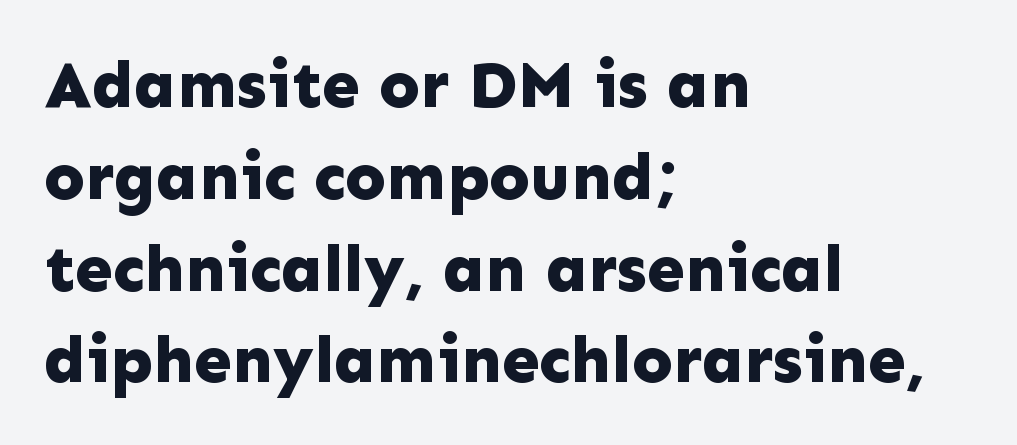
The image shows 67 px bold sans-serif type, upright; set left-aligned, normal line spacing (1.37x), normal letter spacing, not underlined; low stroke contrast and a medium x-height.
